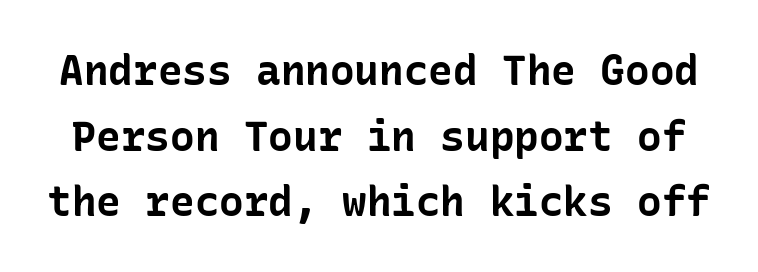
{"serif": "no", "italic": "no", "bold": "yes", "weight": "bold", "width": "normal", "stroke_contrast": "low", "x_height": "medium", "underline": "no", "line_spacing": "normal", "line_spacing_ratio": 1.6, "letter_spacing": "normal", "letter_spacing_em": 0.0, "glyph_px": 41}
